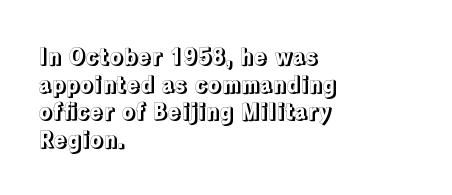
{"italic": "no", "underline": "no", "align": "left", "line_spacing": "normal", "line_spacing_ratio": 1.26, "letter_spacing": "normal", "letter_spacing_em": 0.0, "glyph_px": 22}
